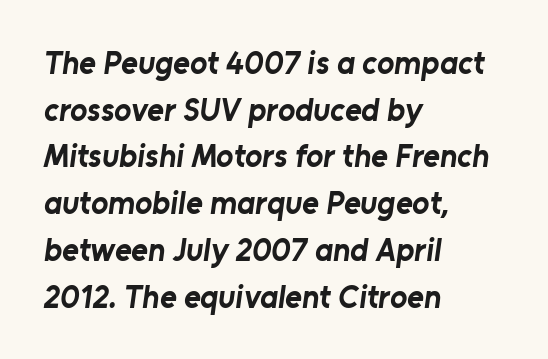
{"serif": "no", "bold": "yes", "weight": "bold", "width": "normal", "stroke_contrast": "low", "x_height": "medium", "monospaced": "no", "underline": "no", "align": "left", "line_spacing": "normal", "line_spacing_ratio": 1.46, "letter_spacing": "normal", "letter_spacing_em": 0.0, "glyph_px": 32}
